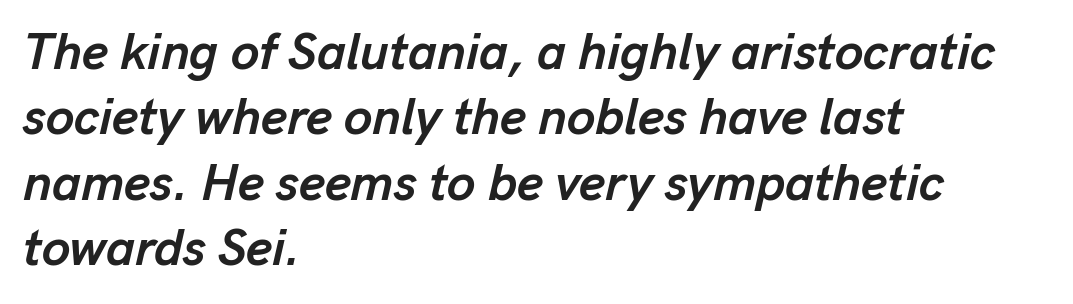
{"italic": "yes", "lean": "right", "slant_degrees": 13, "bold": "yes", "weight": "semibold", "width": "normal", "stroke_contrast": "low", "x_height": "medium", "monospaced": "no", "underline": "no", "align": "left", "line_spacing": "normal", "line_spacing_ratio": 1.28, "letter_spacing": "normal", "letter_spacing_em": 0.0, "glyph_px": 51}
